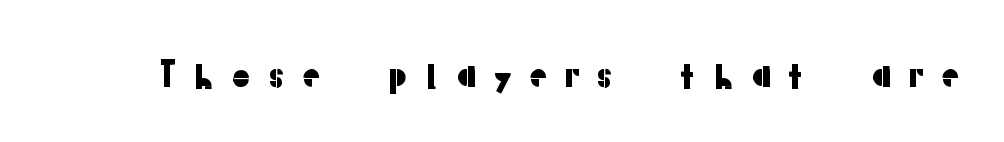
{"serif": "no", "italic": "no", "width": "normal", "stroke_contrast": "low", "x_height": "medium", "monospaced": "no", "underline": "no", "letter_spacing": "wide", "letter_spacing_em": 0.43, "glyph_px": 35}
